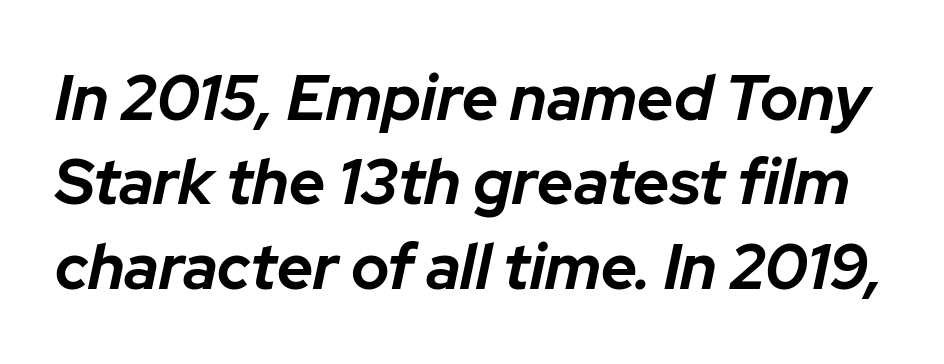
{"italic": "yes", "lean": "right", "slant_degrees": 12, "bold": "yes", "weight": "bold", "width": "normal", "stroke_contrast": "low", "x_height": "medium", "monospaced": "no", "underline": "no", "line_spacing": "normal", "line_spacing_ratio": 1.34, "letter_spacing": "normal", "letter_spacing_em": 0.0, "glyph_px": 63}
